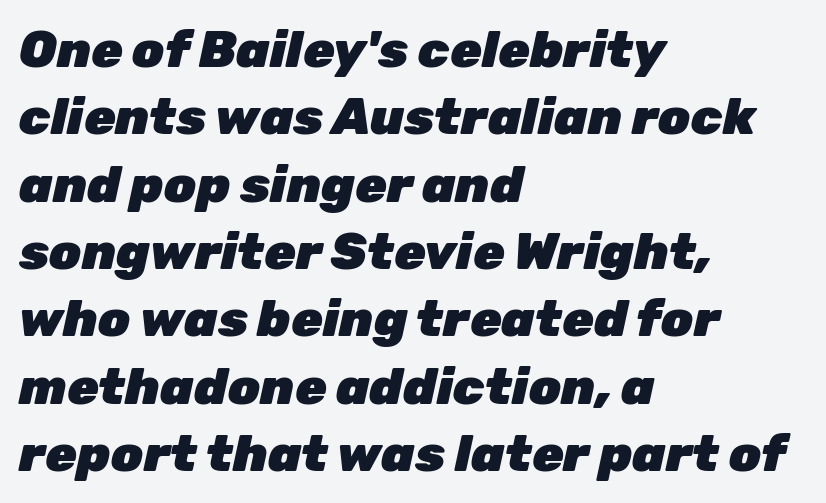
Q: Is the text bold? A: Yes.
Q: Is the text italic (slanted)? A: Yes, it leans right by about 12 degrees.
Q: Is the text underlined? A: No.
Q: How is the paragraph aligned? A: Left-aligned.
Q: Is the spacing between letters normal or unusually wide? A: Normal.
Q: Is the spacing between lines tight, normal or loose? A: Normal.
Q: Width (condensed, normal, or wide)? A: Normal.
Q: Stroke contrast? A: Low.
Q: x-height? A: Medium.
Q: Monospaced? A: No.
